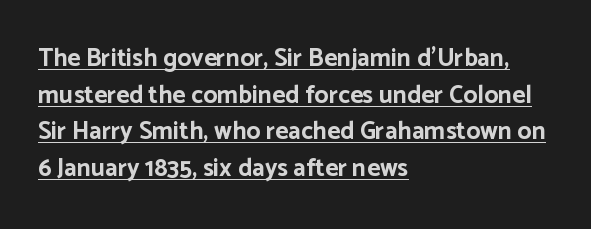
Q: Is the text bold? A: Yes.
Q: Is the text italic (slanted)? A: No, it is upright.
Q: Is the text underlined? A: Yes.
Q: How is the paragraph aligned? A: Left-aligned.
Q: Is the spacing between letters normal or unusually wide? A: Normal.
Q: Is the spacing between lines tight, normal or loose? A: Normal.
